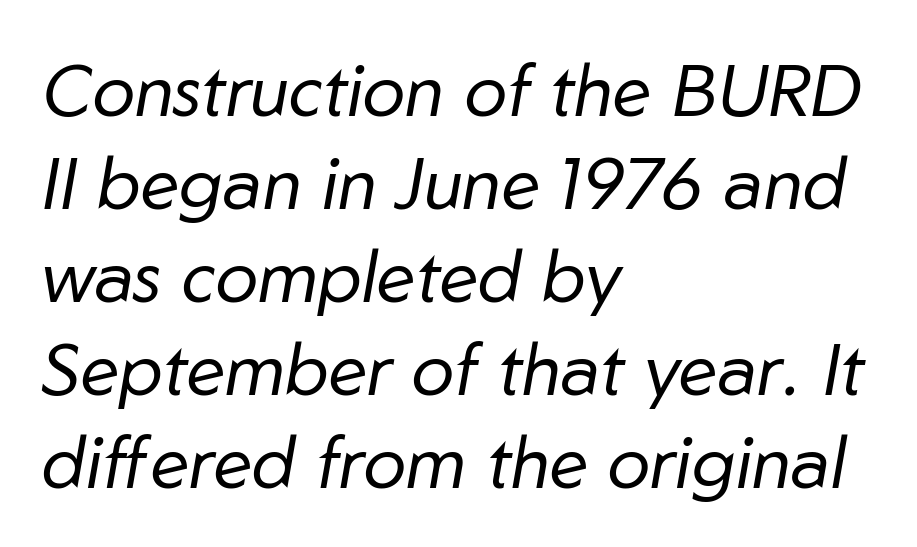
Q: Is the text bold? A: No.
Q: Is the text italic (slanted)? A: Yes, it leans right by about 10 degrees.
Q: Is the text underlined? A: No.
Q: How is the paragraph aligned? A: Left-aligned.
Q: Is the spacing between letters normal or unusually wide? A: Normal.
Q: Is the spacing between lines tight, normal or loose? A: Normal.
Q: Width (condensed, normal, or wide)? A: Normal.
Q: Stroke contrast? A: Low.
Q: x-height? A: Medium.
Q: Monospaced? A: No.
